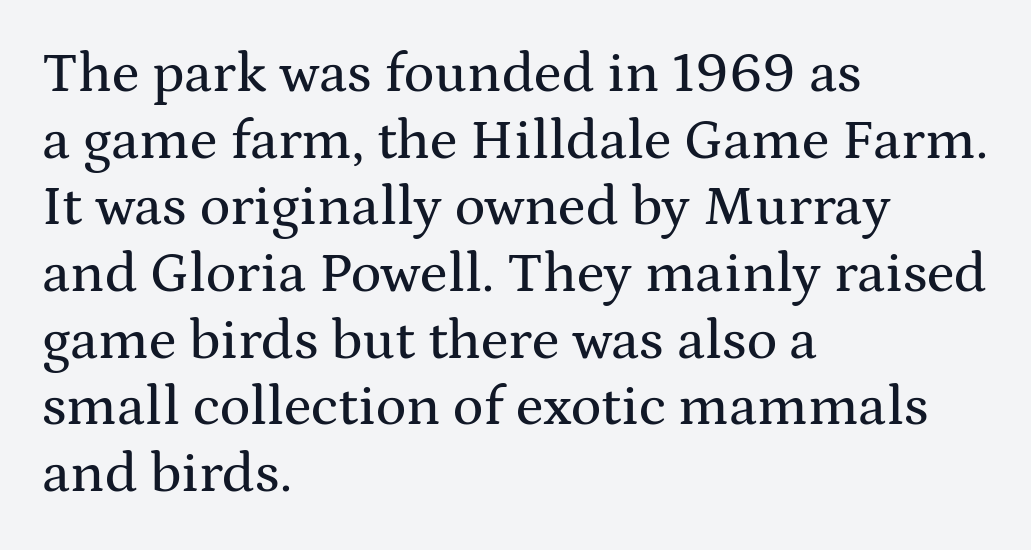
Left-aligned paragraph, ragged on the right. Designer's note — italics off, roman on. Is this a sans? No — the strokes have serifs. The rendering uses natural spacing where letterforms have individual widths.
